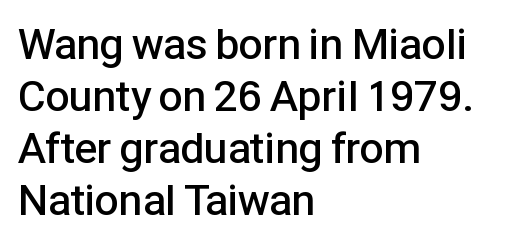
The space directly below the letters is spotless. Leftover space on each line is placed entirely after the last word. No extra tracking has been applied to these lines. Heft: intermediate — a semibold.
